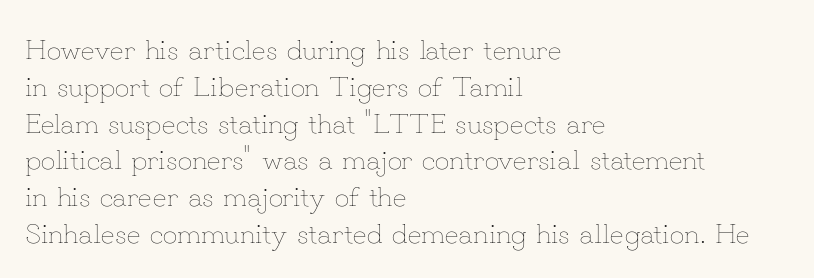
The image shows 29 px thin type, upright; set left-aligned, normal line spacing (1.27x), normal letter spacing, not underlined; low stroke contrast and a small x-height.
